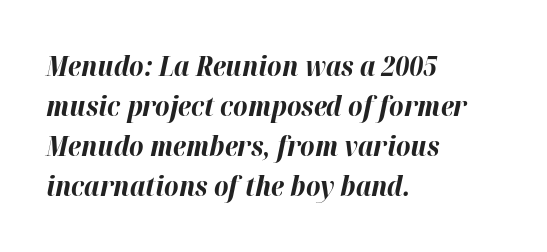
{"italic": "yes", "lean": "right", "slant_degrees": 12, "bold": "yes", "weight": "bold", "width": "normal", "stroke_contrast": "high", "x_height": "medium", "monospaced": "no", "underline": "no", "align": "left", "line_spacing": "normal", "line_spacing_ratio": 1.43, "letter_spacing": "normal", "letter_spacing_em": 0.0, "glyph_px": 28}
